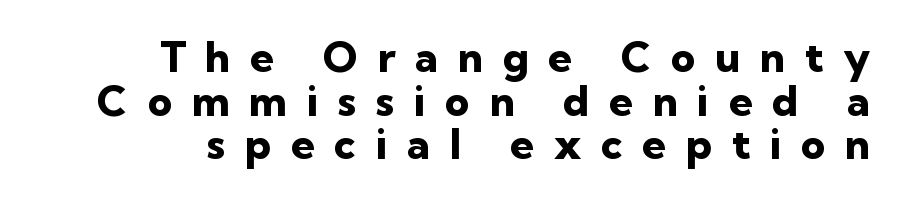
The image shows 42 px heavy sans-serif type, upright; set right-aligned, tight line spacing (1.04x), unusually wide letter spacing (+0.47 em), not underlined; low stroke contrast and a medium x-height.
